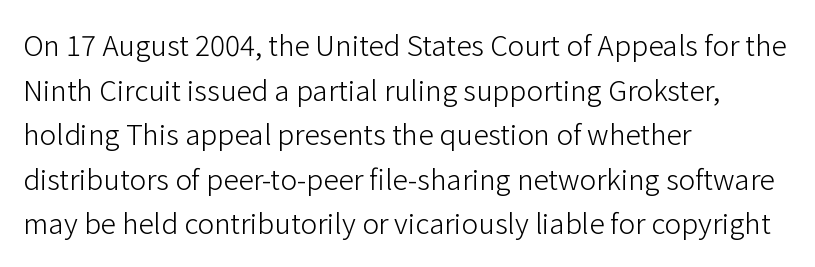
One glance says typical: line gaps are just what's usual. Layout note: lines flush left. I'd call this a sans setting — the letters go barefoot. Check the space under the baseline: it is left empty.
